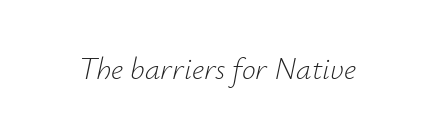
{"italic": "yes", "lean": "right", "slant_degrees": 12, "bold": "no", "weight": "light", "width": "normal", "stroke_contrast": "low", "x_height": "small", "monospaced": "no", "underline": "no", "letter_spacing": "normal", "letter_spacing_em": 0.0, "glyph_px": 31}
